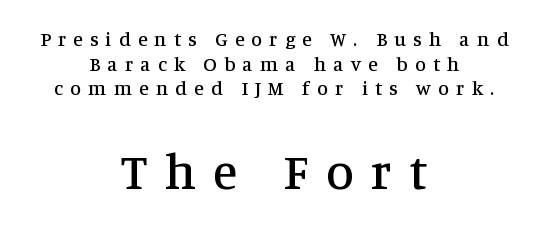
Q: Is the text italic (slanted)? A: No, it is upright.
Q: Is the typeface a serif or a sans-serif typeface? A: Serif.
Q: Is the text underlined? A: No.
Q: How is the paragraph aligned? A: Centered.
Q: Is the spacing between letters normal or unusually wide? A: Unusually wide.
Q: Which block of text is set in a larger size, the first (top) or the second (bottom)? A: The second (bottom) one.
Q: Width (condensed, normal, or wide)? A: Normal.
Q: Stroke contrast? A: Medium.
Q: x-height? A: Large.
Q: Monospaced? A: No.
